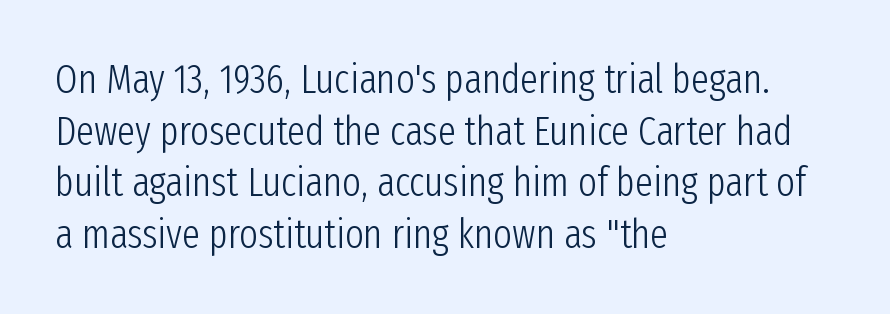
{"serif": "no", "italic": "no", "bold": "no", "weight": "light", "width": "condensed", "stroke_contrast": "low", "x_height": "medium", "monospaced": "no", "underline": "no", "align": "left", "line_spacing": "normal", "line_spacing_ratio": 1.29, "letter_spacing": "normal", "letter_spacing_em": 0.0, "glyph_px": 40}
